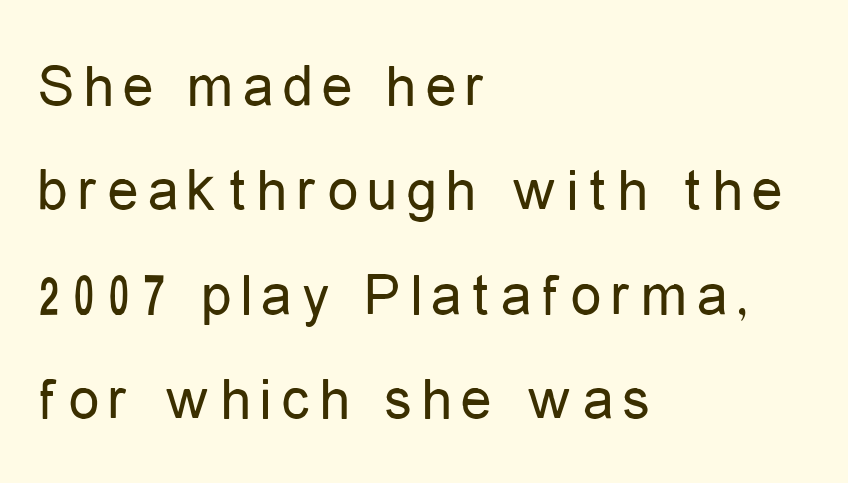
The image shows 61 px regular-weight, condensed sans-serif type, upright; set left-aligned, line spacing 1.71x, not underlined; low stroke contrast and a medium x-height.
